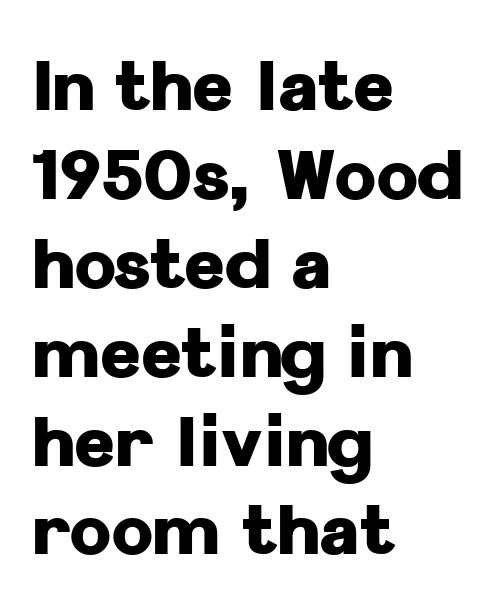
{"serif": "no", "italic": "no", "bold": "yes", "weight": "heavy", "width": "normal", "stroke_contrast": "low", "x_height": "medium", "monospaced": "no", "underline": "no", "align": "left", "line_spacing": "normal", "line_spacing_ratio": 1.27, "letter_spacing": "normal", "letter_spacing_em": 0.0, "glyph_px": 70}
